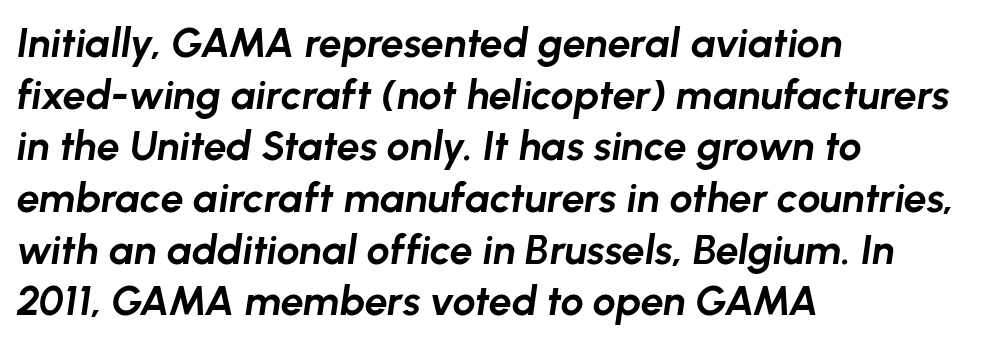
There's an unmistakable incline to the writing here. Line spacing here is normal. Anything drawn beneath the words? Only blank space. These lines keep a tight, regular rhythm from letter to letter. Which margin do the lines hug? The left one — the right edge is uneven. Is this a fixed-width face? No — the glyphs have proportional, varying widths.
